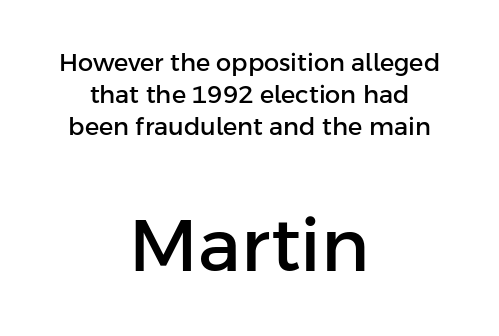
Q: Is the text italic (slanted)? A: No, it is upright.
Q: Is the typeface a serif or a sans-serif typeface? A: Sans-serif.
Q: Is the text underlined? A: No.
Q: How is the paragraph aligned? A: Centered.
Q: Is the spacing between letters normal or unusually wide? A: Normal.
Q: Is the spacing between lines tight, normal or loose? A: Normal.
Q: Which block of text is set in a larger size, the first (top) or the second (bottom)? A: The second (bottom) one.
Q: Width (condensed, normal, or wide)? A: Normal.
Q: Stroke contrast? A: Low.
Q: x-height? A: Medium.
Q: Monospaced? A: No.
